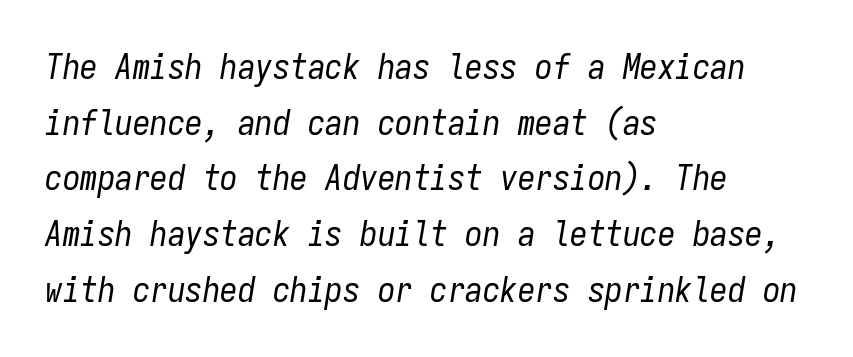
Q: Is the text bold? A: No.
Q: Is the text italic (slanted)? A: Yes, it leans right by about 9 degrees.
Q: Is the text underlined? A: No.
Q: How is the paragraph aligned? A: Left-aligned.
Q: Is the spacing between letters normal or unusually wide? A: Normal.
Q: Is the spacing between lines tight, normal or loose? A: Normal.
Q: Width (condensed, normal, or wide)? A: Condensed.
Q: Stroke contrast? A: Low.
Q: x-height? A: Medium.
Q: Monospaced? A: Yes.
